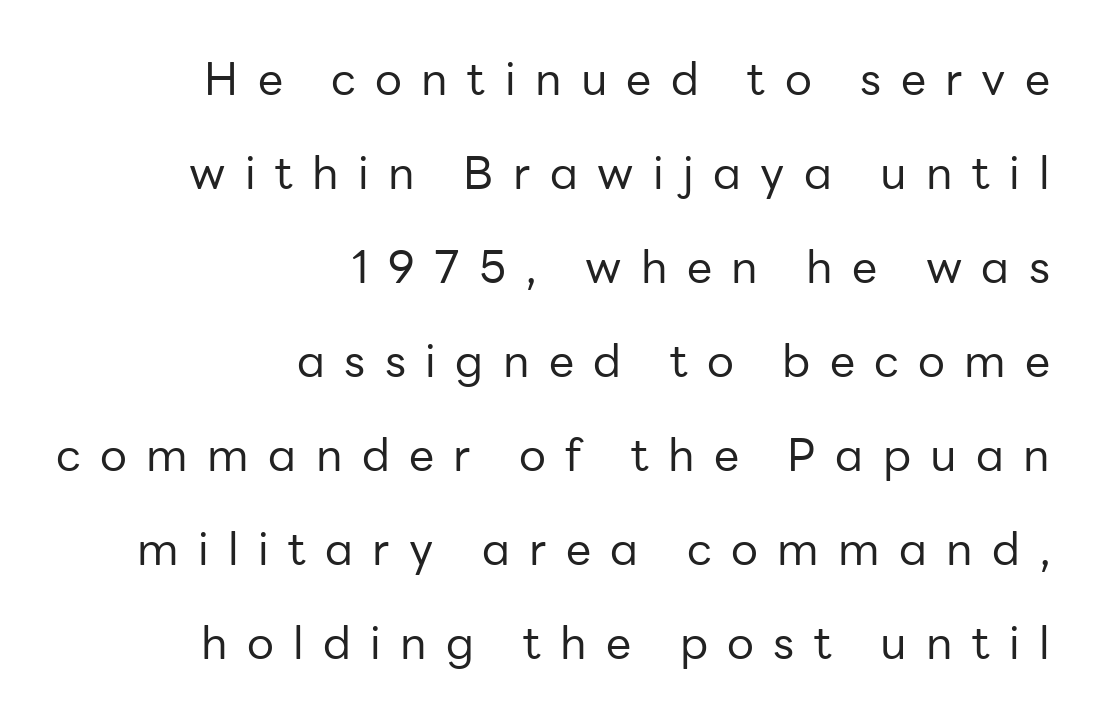
The typeface chosen for these lines omits serifs. Here the designer chose a conventional face with non-uniform glyph widths. If you drew a ruler down the right edge, every line would touch it. How are the letters spaced? Widely, with obvious added tracking. In terms of posture, this sample is upright.
